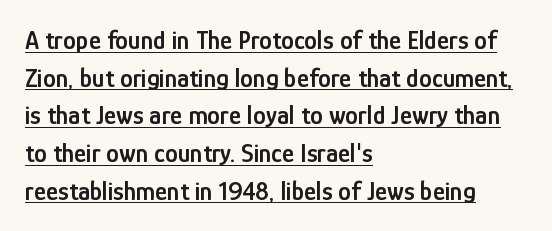
Q: Is the text bold? A: Semi-bold.
Q: Is the text italic (slanted)? A: No, it is upright.
Q: Is the text underlined? A: Yes.
Q: How is the paragraph aligned? A: Left-aligned.
Q: Is the spacing between letters normal or unusually wide? A: Normal.
Q: Is the spacing between lines tight, normal or loose? A: Normal.
